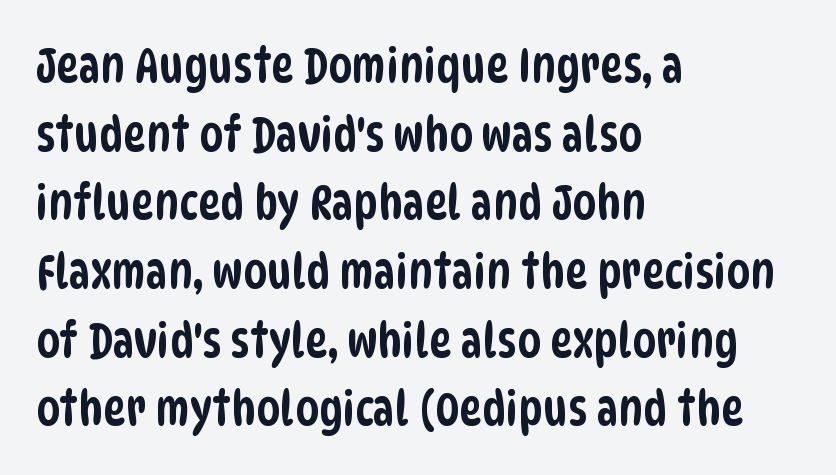
Q: Is the typeface a serif or a sans-serif typeface? A: Sans-serif.
Q: Is the text underlined? A: No.
Q: How is the paragraph aligned? A: Left-aligned.
Q: Is the spacing between letters normal or unusually wide? A: Normal.
Q: Is the spacing between lines tight, normal or loose? A: Normal.
Q: Width (condensed, normal, or wide)? A: Condensed.
Q: Stroke contrast? A: Low.
Q: x-height? A: Large.
Q: Monospaced? A: No.
